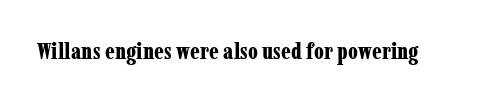
Notice how thick the strokes are: this is what a full bold looks like. In terms of letterspacing, this is plain default setting. The specimen omits any rule beneath the text block's lines. The lettering stays uniformly vertical, giving the passage a roman look.
